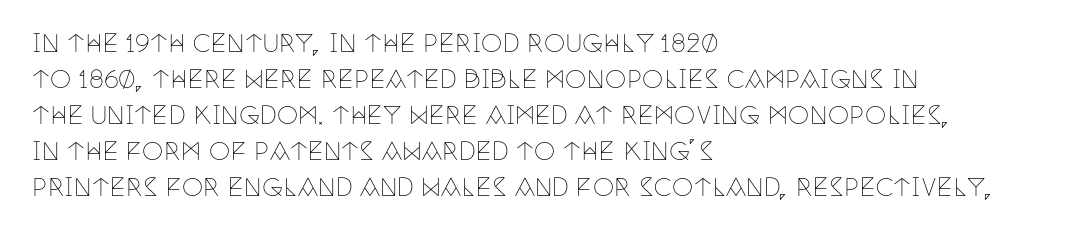
Q: Is the text bold? A: No.
Q: Is the text italic (slanted)? A: No, it is upright.
Q: Is the text underlined? A: No.
Q: How is the paragraph aligned? A: Left-aligned.
Q: Is the spacing between letters normal or unusually wide? A: Normal.
Q: Is the spacing between lines tight, normal or loose? A: Normal.
